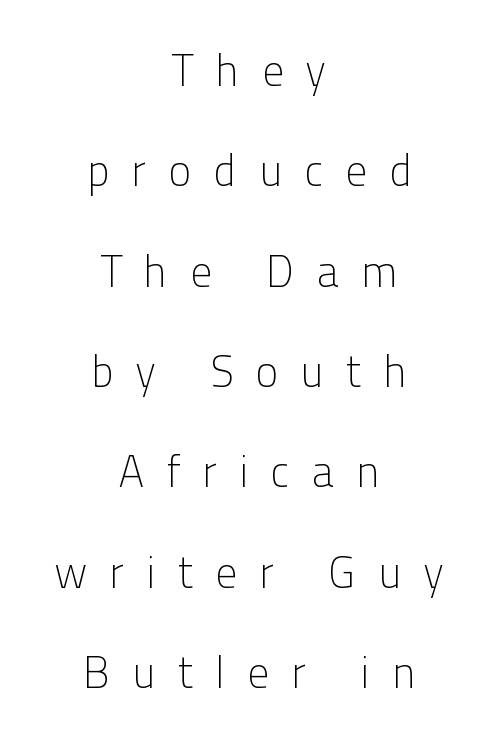
Q: Is the text bold? A: No.
Q: Is the text italic (slanted)? A: No, it is upright.
Q: Is the typeface a serif or a sans-serif typeface? A: Sans-serif.
Q: Is the text underlined? A: No.
Q: How is the paragraph aligned? A: Centered.
Q: Is the spacing between letters normal or unusually wide? A: Unusually wide.
Q: Is the spacing between lines tight, normal or loose? A: Loose.
Q: Width (condensed, normal, or wide)? A: Normal.
Q: Stroke contrast? A: Low.
Q: x-height? A: Medium.
Q: Monospaced? A: No.
